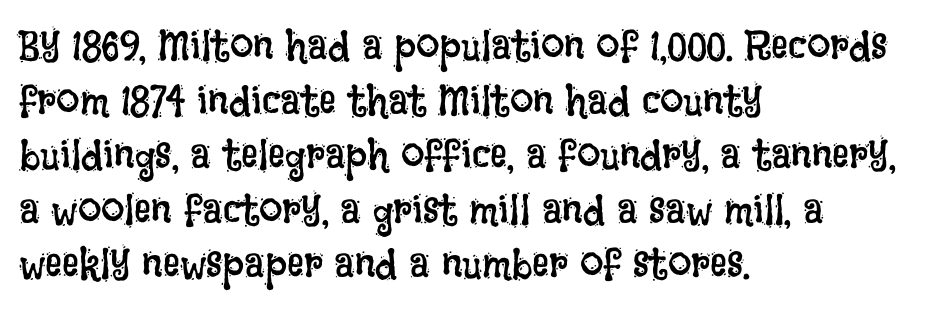
{"italic": "no", "bold": "no", "weight": "regular", "width": "condensed", "stroke_contrast": "low", "x_height": "large", "monospaced": "no", "underline": "no", "align": "left", "line_spacing": "normal", "line_spacing_ratio": 1.3, "letter_spacing": "normal", "letter_spacing_em": 0.0, "glyph_px": 42}
